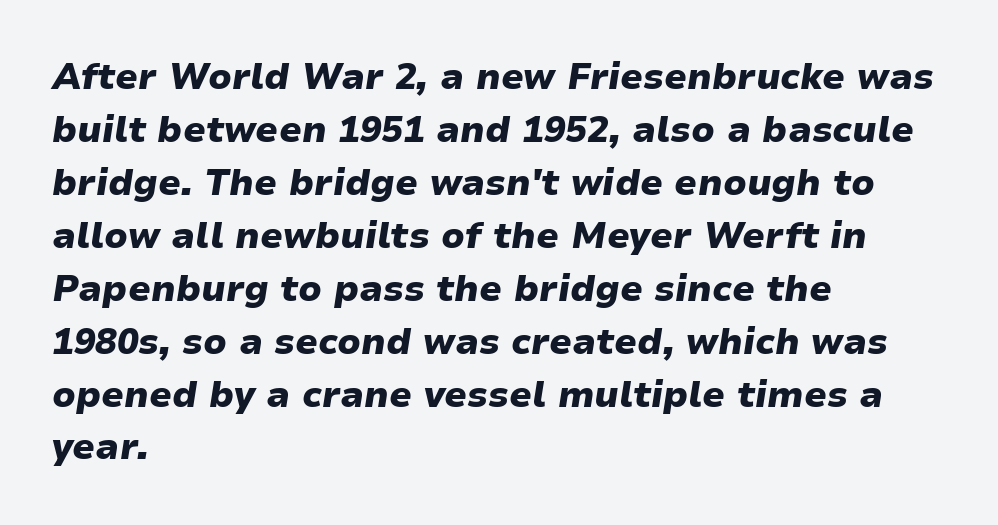
The image shows 36 px heavy, wide type, italic (leaning right); set left-aligned, normal line spacing (1.47x), normal letter spacing, not underlined; low stroke contrast and a medium x-height.
